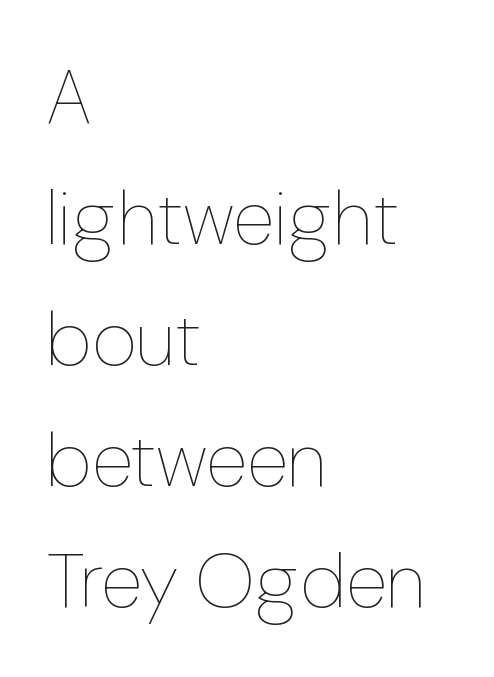
{"italic": "no", "bold": "no", "weight": "thin", "width": "normal", "stroke_contrast": "low", "x_height": "medium", "monospaced": "no", "underline": "no", "align": "left", "line_spacing": "normal", "line_spacing_ratio": 1.57, "letter_spacing": "normal", "letter_spacing_em": 0.0, "glyph_px": 77}
